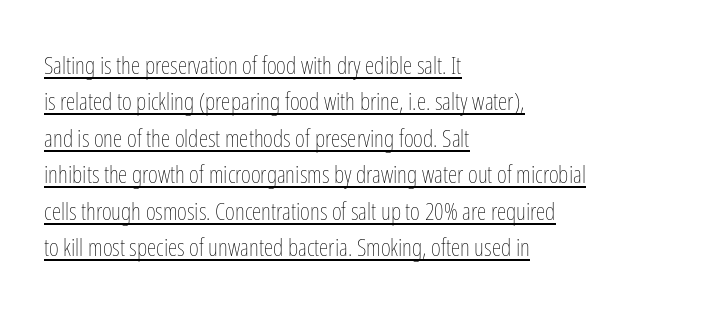
The image shows 24 px text type, upright; set left-aligned, normal line spacing (1.52x), normal letter spacing, underlined.
